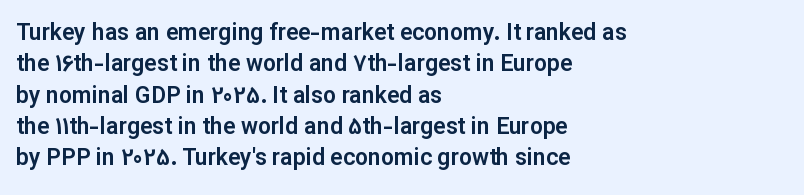
The passage shown is not underscored anywhere. The line texture is even and compact thanks to regular tracking. Nope, not italic — everything's standing straight. Each line starts at the same left margin while the right side varies. Notice how descenders clear the ascenders below comfortably — that's standard leading.
